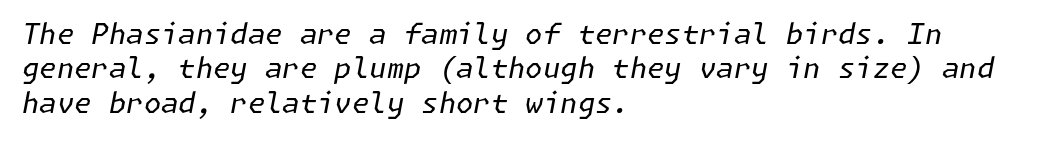
You could call the tracking neutral — neither tight nor loose. Does the lettering tilt? It does — this is italic. In CSS terms this would be text-align: left. Caption: face not bold, strokes unweighted. Decoration check: the copy has no underline.
